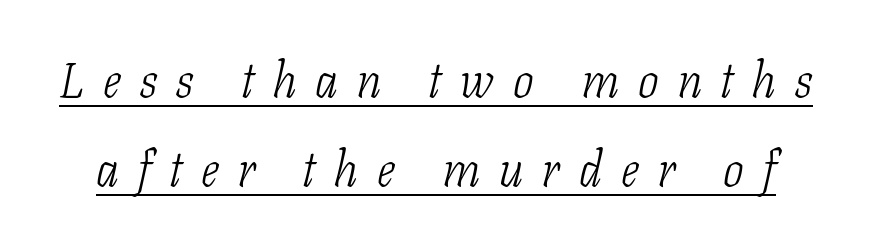
The passage shown is typeset with a serif family. Like a heading marked for emphasis, these lines bear an underscore. Spacing verdict: proportional, widths tailored to each character. No heavy texture on the line: the type isn't bold. This sample uses expanded letter spacing, leaving extra air between glyphs. The font's italic variant was chosen for this text.
